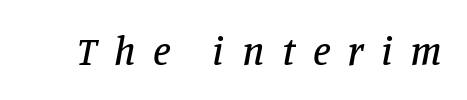
{"serif": "yes", "italic": "yes", "lean": "right", "slant_degrees": 11, "width": "normal", "stroke_contrast": "low", "x_height": "large", "monospaced": "no", "underline": "no", "letter_spacing": "wide", "letter_spacing_em": 0.44, "glyph_px": 40}
